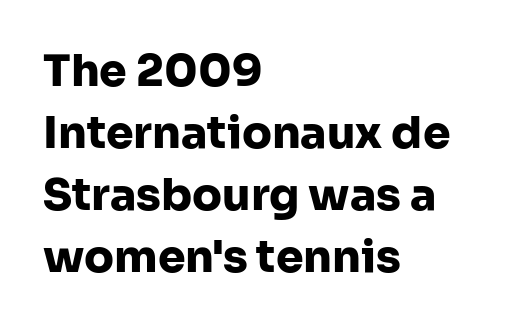
The image shows 44 px heavy sans-serif type, upright; set left-aligned, normal line spacing (1.41x), normal letter spacing, not underlined; low stroke contrast and a medium x-height.
